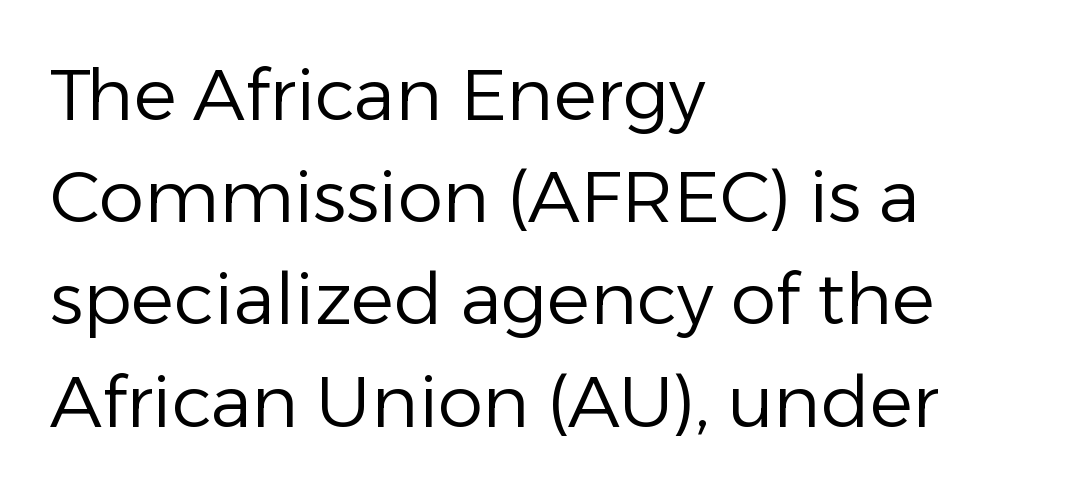
The image shows 72 px regular-weight sans-serif type, upright; set left-aligned, normal line spacing (1.42x), normal letter spacing, not underlined; low stroke contrast and a medium x-height.
